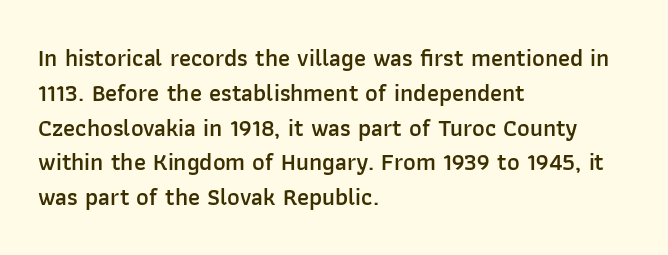
The image shows 24 px text type, upright; set left-aligned, normal line spacing (1.45x), normal letter spacing, not underlined.
